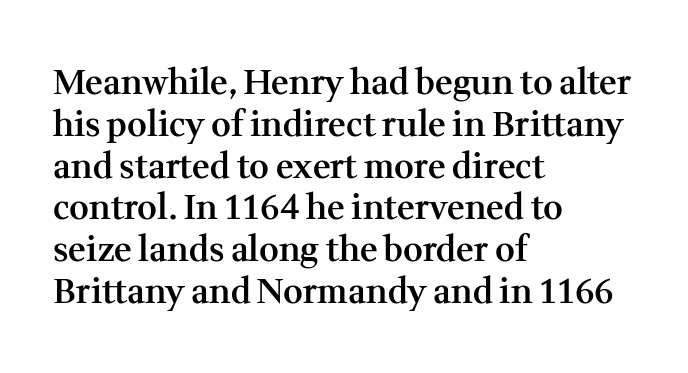
The type family on display is of the serif kind. Weight: semibold (demi). Visually the block forms a straight wall on the left and a jagged coastline on the right. The face used here is proportionally spaced, like ordinary book or web type. Style check: upright. Descender tails drop into unmarked territory.
